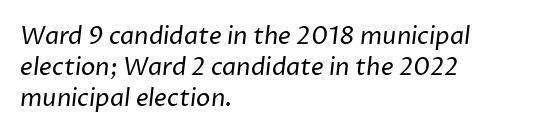
Q: Is the text bold? A: No.
Q: Is the text underlined? A: No.
Q: How is the paragraph aligned? A: Left-aligned.
Q: Is the spacing between letters normal or unusually wide? A: Normal.
Q: Is the spacing between lines tight, normal or loose? A: Normal.
